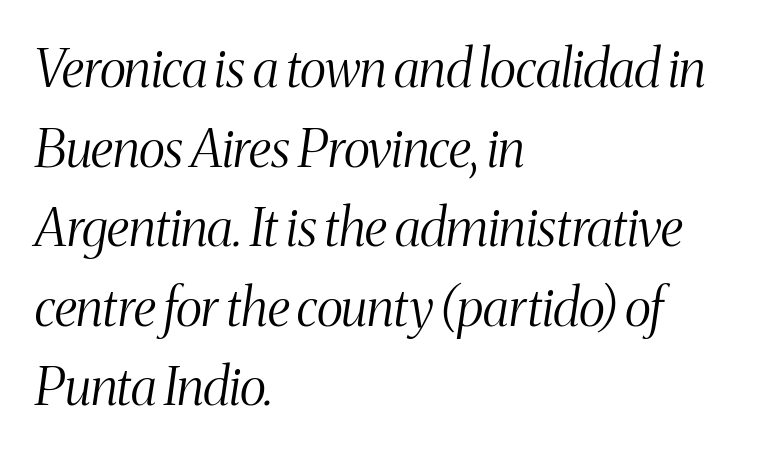
Q: Is the text bold? A: No.
Q: Is the text italic (slanted)? A: Yes, it leans right by about 8 degrees.
Q: Is the typeface a serif or a sans-serif typeface? A: Serif.
Q: Is the text underlined? A: No.
Q: How is the paragraph aligned? A: Left-aligned.
Q: Is the spacing between letters normal or unusually wide? A: Normal.
Q: Is the spacing between lines tight, normal or loose? A: Normal.
Q: Width (condensed, normal, or wide)? A: Condensed.
Q: Stroke contrast? A: Medium.
Q: x-height? A: Medium.
Q: Monospaced? A: No.
